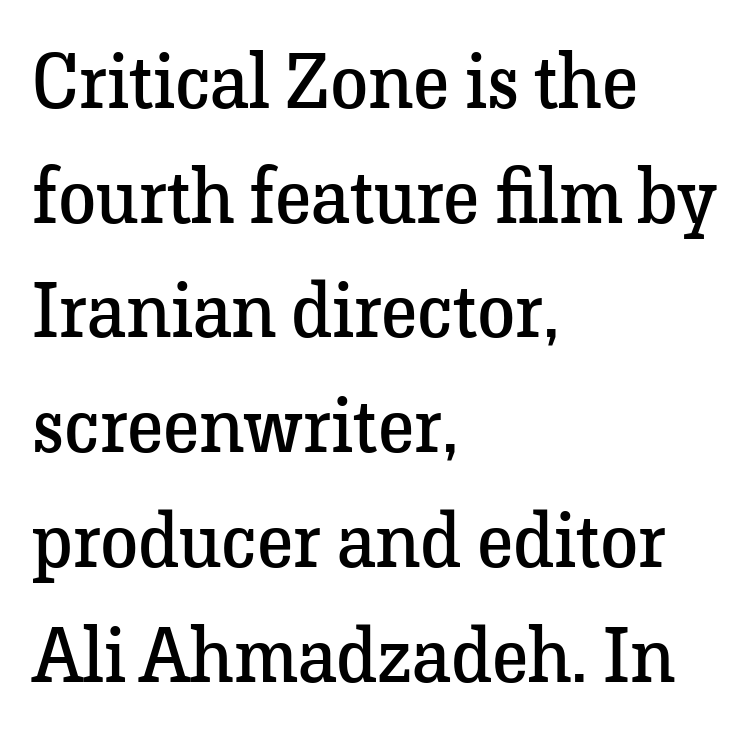
Each stroke keeps to a modest, everyday thickness or less. Posture: vertical. Letter spacing: default. The rendering shows small feet on the letterforms — a serif design. Any mark beneath the type? The region is blank.
